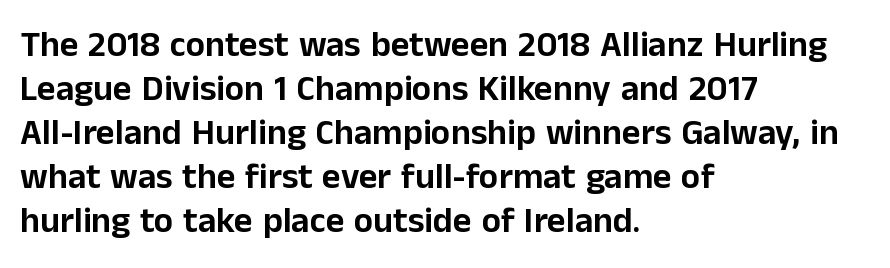
Serifs: no, the terminals of the letterforms are clean. Each letter keeps its own natural width here, so spacing adapts to shape. Check under the words: just untouched page. The setting favours the left margin, as ordinary paragraphs usually do.
